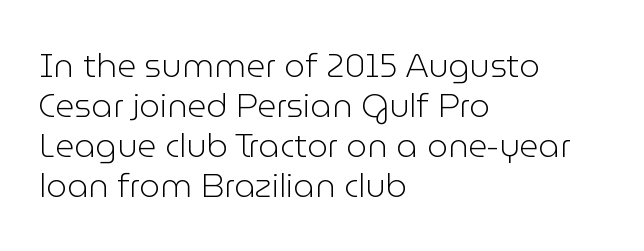
{"serif": "no", "italic": "no", "bold": "no", "weight": "light", "width": "normal", "stroke_contrast": "low", "x_height": "medium", "monospaced": "no", "underline": "no", "align": "left", "line_spacing_ratio": 1.21, "letter_spacing": "normal", "letter_spacing_em": 0.0, "glyph_px": 33}
